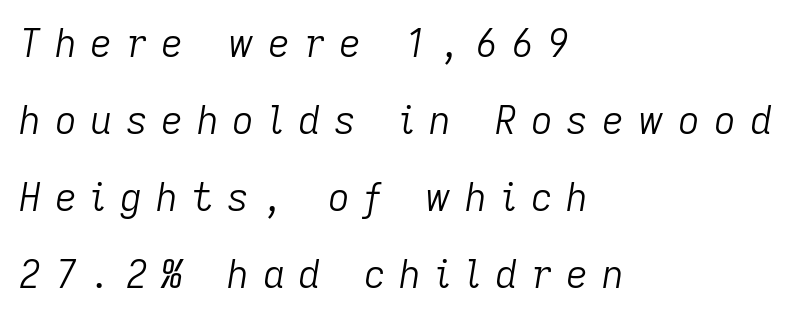
Q: Is the text bold? A: No.
Q: Is the text italic (slanted)? A: Yes, it leans right by about 9 degrees.
Q: Is the text underlined? A: No.
Q: How is the paragraph aligned? A: Left-aligned.
Q: Is the spacing between letters normal or unusually wide? A: Unusually wide.
Q: Is the spacing between lines tight, normal or loose? A: Loose.
Q: Width (condensed, normal, or wide)? A: Normal.
Q: Stroke contrast? A: Low.
Q: x-height? A: Medium.
Q: Monospaced? A: No.
